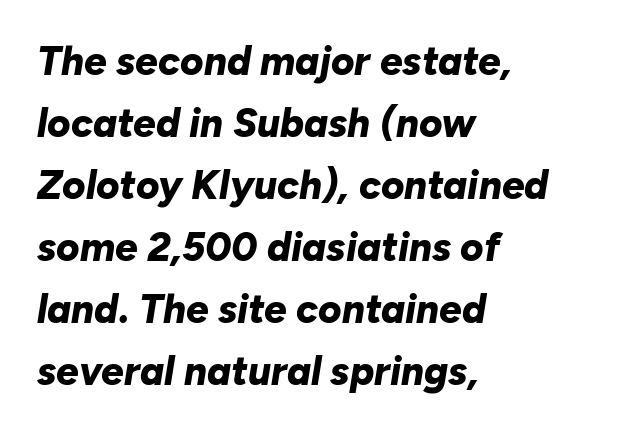
Does the weight exceed regular? Yes, all the way to bold. The setting favours the left margin, as ordinary paragraphs usually do. Rule under the text: the space is simply empty. The space between consecutive lines is moderate.
